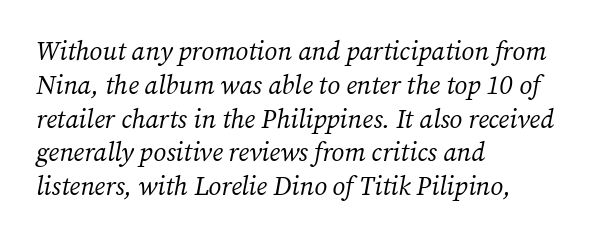
Q: Is the text bold? A: No.
Q: Is the text italic (slanted)? A: Yes, it leans right by about 12 degrees.
Q: Is the text underlined? A: No.
Q: How is the paragraph aligned? A: Left-aligned.
Q: Is the spacing between letters normal or unusually wide? A: Normal.
Q: Is the spacing between lines tight, normal or loose? A: Normal.
